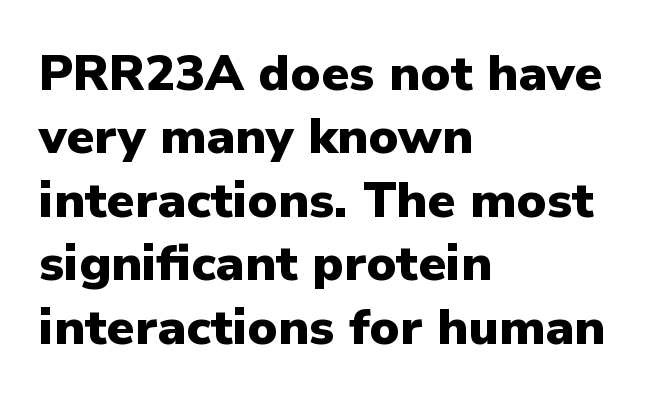
{"serif": "no", "italic": "no", "bold": "yes", "weight": "heavy", "width": "normal", "stroke_contrast": "low", "x_height": "medium", "monospaced": "no", "underline": "no", "align": "left", "line_spacing": "normal", "line_spacing_ratio": 1.27, "letter_spacing": "normal", "letter_spacing_em": 0.0, "glyph_px": 50}
